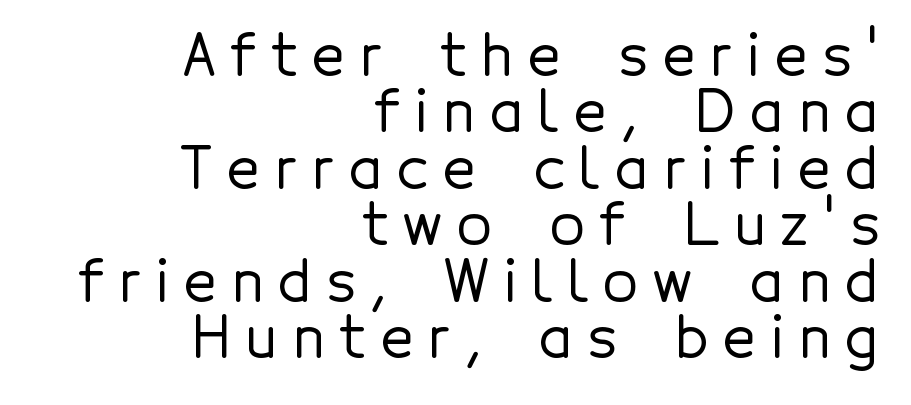
{"serif": "no", "italic": "no", "width": "normal", "x_height": "medium", "monospaced": "no", "underline": "no", "align": "right", "line_spacing": "tight", "line_spacing_ratio": 0.99, "letter_spacing": "wide", "letter_spacing_em": 0.26, "glyph_px": 57}
